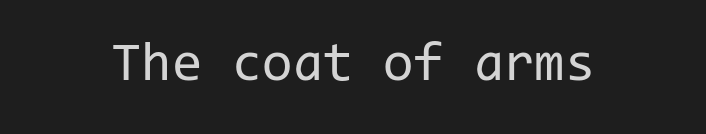
The image shows 55 px regular-weight sans-serif type, upright, monospaced; set normal letter spacing, not underlined; low stroke contrast and a medium x-height.
